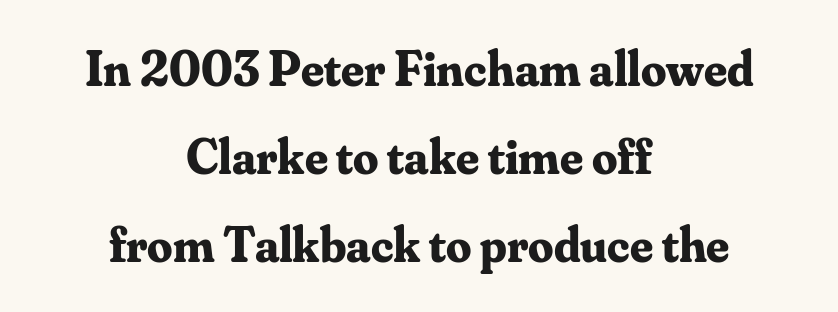
A dark, heavy texture on the line: the type is bold. The gap between lines stays unmarked. This sample has the flowing, uneven cadence of proportional lettering. The glyphs in this specimen are seriffed.
